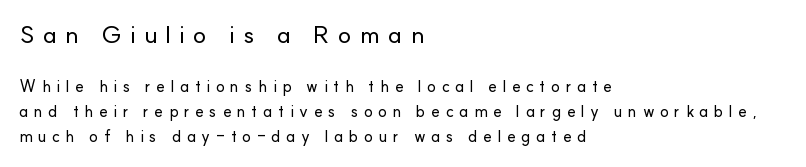
Nobody drew a line under any word here. Is the lower block the larger one? No — the upper block carries the bigger type. Designer's note — italics off, roman on. A student would call this left alignment; a typographer would say flush left, rag right. Caption: expanded tracking, letters set apart.
